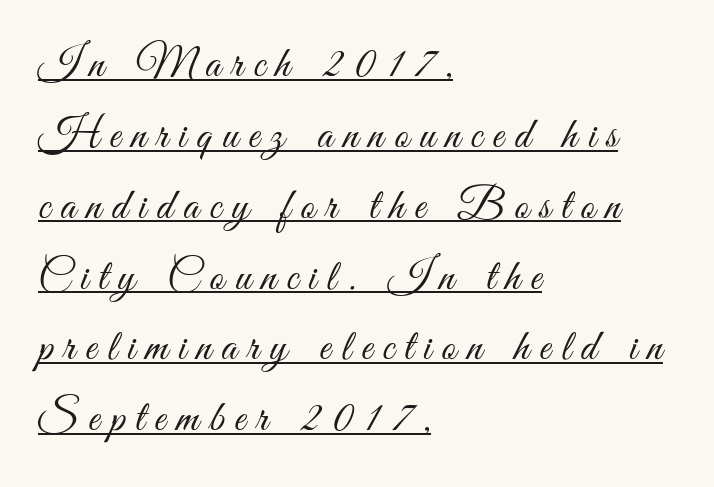
{"serif": "no", "bold": "no", "weight": "light", "width": "condensed", "stroke_contrast": "medium", "x_height": "small", "monospaced": "no", "underline": "yes", "align": "left", "line_spacing": "normal", "line_spacing_ratio": 1.61, "letter_spacing": "wide", "letter_spacing_em": 0.24, "glyph_px": 44}
